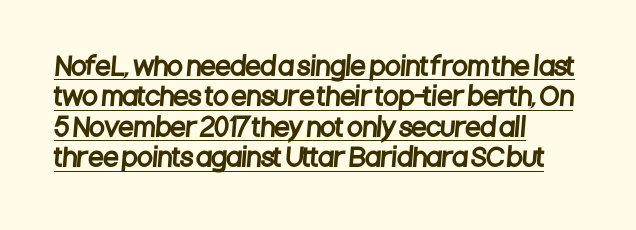
{"underline": "yes", "align": "left", "line_spacing_ratio": 1.22, "letter_spacing": "normal", "letter_spacing_em": 0.0, "glyph_px": 25}
